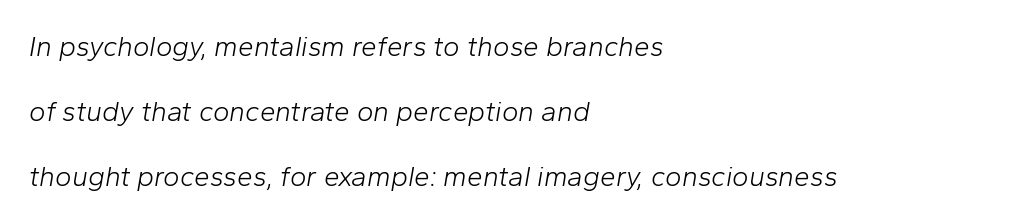
Q: Is the text bold? A: No.
Q: Is the text italic (slanted)? A: Yes, it leans right by about 10 degrees.
Q: Is the text underlined? A: No.
Q: How is the paragraph aligned? A: Left-aligned.
Q: Is the spacing between letters normal or unusually wide? A: Normal.
Q: Is the spacing between lines tight, normal or loose? A: Loose.
Q: Width (condensed, normal, or wide)? A: Normal.
Q: Stroke contrast? A: Low.
Q: x-height? A: Medium.
Q: Monospaced? A: No.
